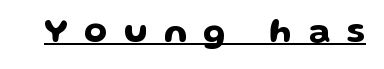
The image shows 34 px wide sans-serif type, upright; set unusually wide letter spacing (+0.48 em), underlined; low stroke contrast and a medium x-height.
